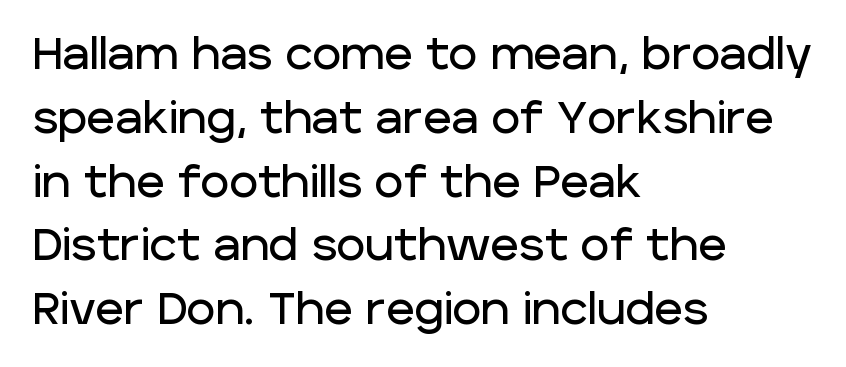
Q: Is the text italic (slanted)? A: No, it is upright.
Q: Is the typeface a serif or a sans-serif typeface? A: Sans-serif.
Q: Is the text underlined? A: No.
Q: How is the paragraph aligned? A: Left-aligned.
Q: Is the spacing between letters normal or unusually wide? A: Normal.
Q: Is the spacing between lines tight, normal or loose? A: Normal.
Q: Width (condensed, normal, or wide)? A: Normal.
Q: Stroke contrast? A: Low.
Q: x-height? A: Large.
Q: Monospaced? A: No.
